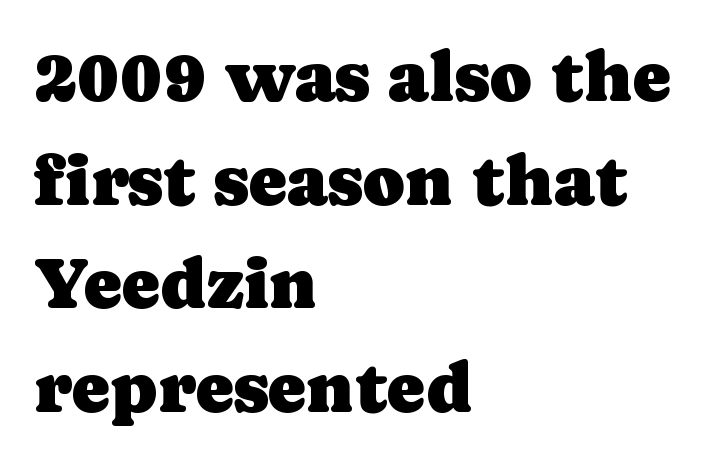
The image shows 72 px serif type, upright; set left-aligned, normal line spacing (1.44x), normal letter spacing, not underlined; low stroke contrast and a medium x-height.
